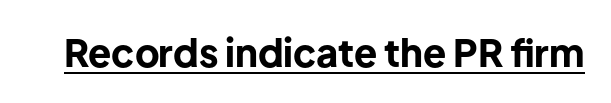
Q: Is the text bold? A: Yes.
Q: Is the text italic (slanted)? A: No, it is upright.
Q: Is the typeface a serif or a sans-serif typeface? A: Sans-serif.
Q: Is the text underlined? A: Yes.
Q: Is the spacing between letters normal or unusually wide? A: Normal.
Q: Width (condensed, normal, or wide)? A: Normal.
Q: Stroke contrast? A: Low.
Q: x-height? A: Medium.
Q: Monospaced? A: No.
